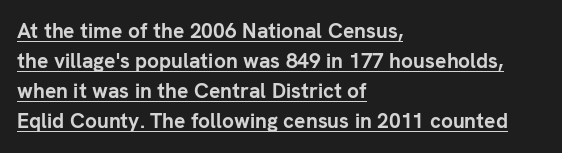
Q: Is the text bold? A: Yes.
Q: Is the text italic (slanted)? A: No, it is upright.
Q: Is the text underlined? A: Yes.
Q: How is the paragraph aligned? A: Left-aligned.
Q: Is the spacing between letters normal or unusually wide? A: Normal.
Q: Is the spacing between lines tight, normal or loose? A: Normal.
